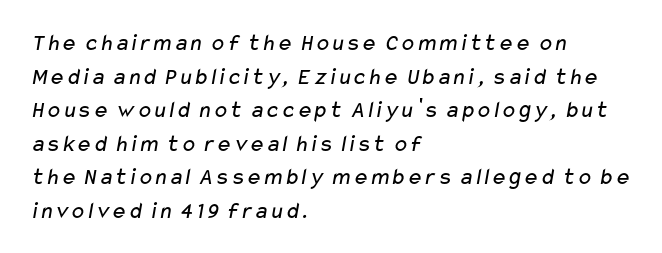
{"bold": "no", "underline": "no", "align": "left", "line_spacing": "normal", "line_spacing_ratio": 1.4, "letter_spacing": "normal", "letter_spacing_em": 0.0, "glyph_px": 24}
